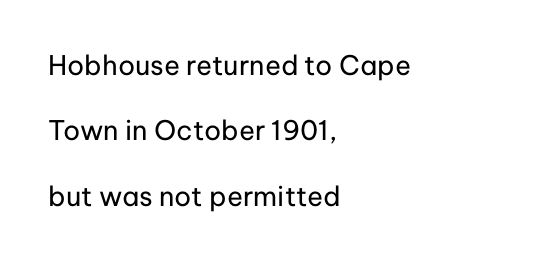
{"italic": "no", "bold": "no", "underline": "no", "align": "left", "line_spacing": "loose", "line_spacing_ratio": 2.42, "letter_spacing": "normal", "letter_spacing_em": 0.0, "glyph_px": 27}
